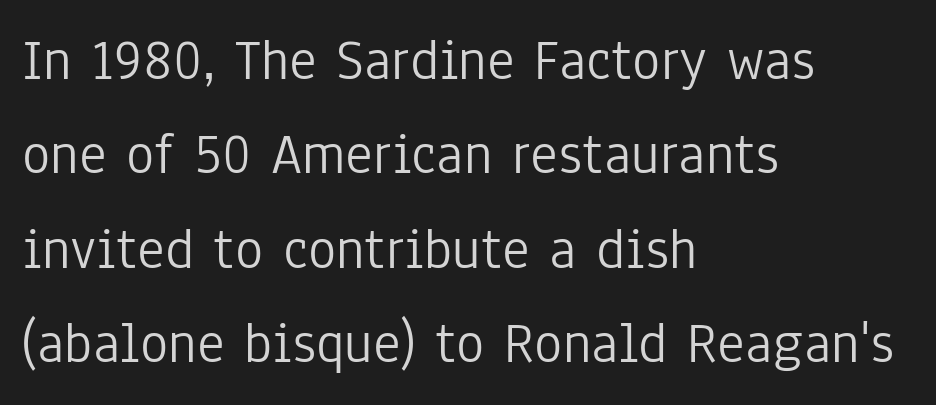
Q: Is the text bold? A: No.
Q: Is the text italic (slanted)? A: No, it is upright.
Q: Is the typeface a serif or a sans-serif typeface? A: Sans-serif.
Q: Is the text underlined? A: No.
Q: How is the paragraph aligned? A: Left-aligned.
Q: Is the spacing between letters normal or unusually wide? A: Normal.
Q: Is the spacing between lines tight, normal or loose? A: Normal.
Q: Width (condensed, normal, or wide)? A: Condensed.
Q: Stroke contrast? A: Low.
Q: x-height? A: Medium.
Q: Monospaced? A: No.
